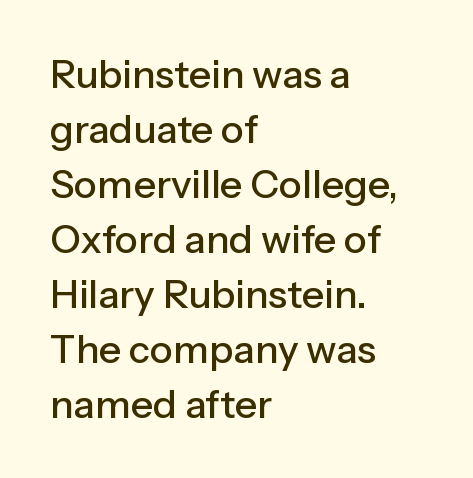
The image shows 39 px sans-serif type, upright; set left-aligned, normal line spacing (1.41x), normal letter spacing, not underlined; low stroke contrast and a medium x-height.
